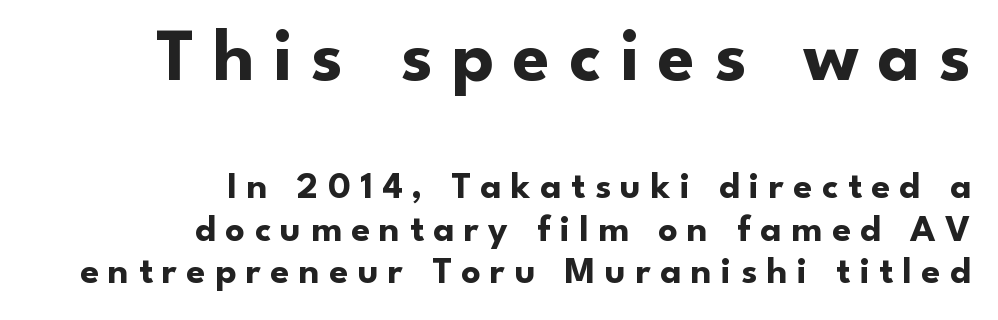
Q: Is the text bold? A: Yes.
Q: Is the text italic (slanted)? A: No, it is upright.
Q: Is the typeface a serif or a sans-serif typeface? A: Sans-serif.
Q: Is the text underlined? A: No.
Q: How is the paragraph aligned? A: Right-aligned.
Q: Is the spacing between letters normal or unusually wide? A: Unusually wide.
Q: Is the spacing between lines tight, normal or loose? A: Tight.
Q: Which block of text is set in a larger size, the first (top) or the second (bottom)? A: The first (top) one.
Q: Width (condensed, normal, or wide)? A: Normal.
Q: Stroke contrast? A: Low.
Q: x-height? A: Small.
Q: Monospaced? A: No.
